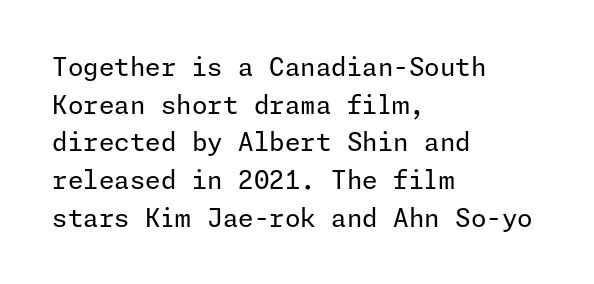
{"italic": "no", "bold": "no", "underline": "no", "align": "left", "line_spacing": "normal", "line_spacing_ratio": 1.51, "letter_spacing": "normal", "letter_spacing_em": 0.0, "glyph_px": 25}
